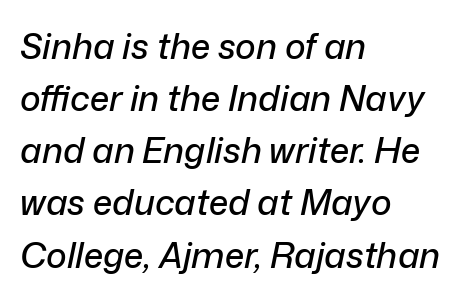
The image shows 35 px text type, italic (leaning right); set left-aligned, normal line spacing (1.49x), normal letter spacing, not underlined; low stroke contrast and a medium x-height.
